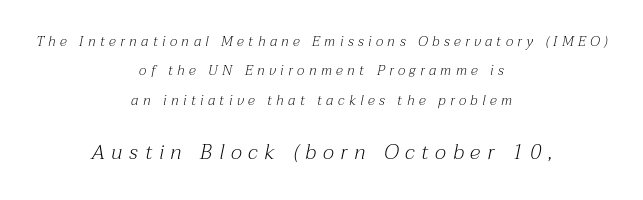
Q: Is the text bold? A: No.
Q: Is the text italic (slanted)? A: Yes, it leans right by about 12 degrees.
Q: Is the text underlined? A: No.
Q: How is the paragraph aligned? A: Centered.
Q: Is the spacing between letters normal or unusually wide? A: Unusually wide.
Q: Is the spacing between lines tight, normal or loose? A: Loose.
Q: Which block of text is set in a larger size, the first (top) or the second (bottom)? A: The second (bottom) one.
